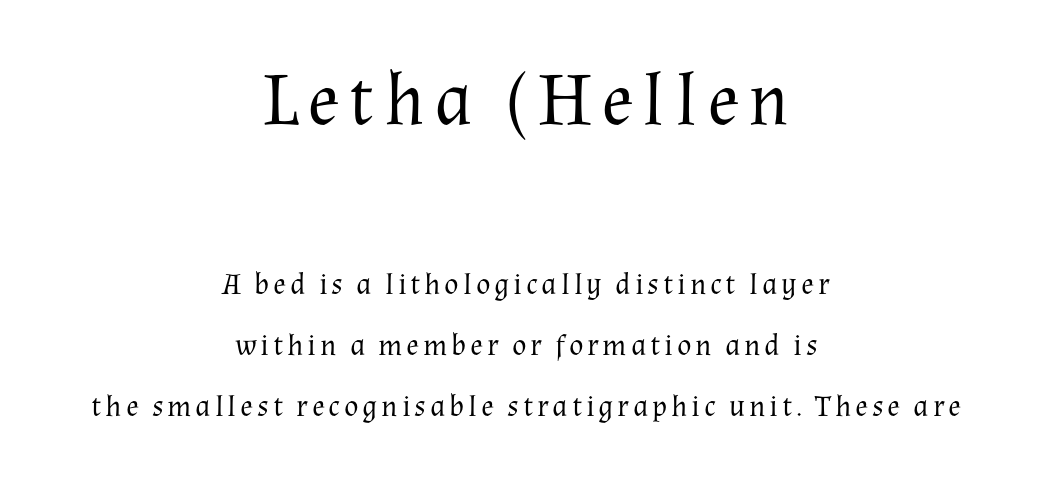
The designer gave the opening block more size than the closing block. The characters display serif detailing at their extremities. Ordinary non-slanted type is in use. Heaviness? Minimal to ordinary, like unemphasized prose. Teacher's note: observe the equal gaps on both sides — that is centered alignment.
